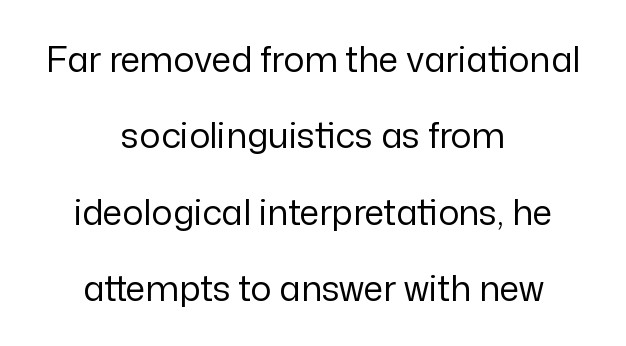
No heavy texture on the line: the type isn't bold. No extra tracking has been applied to these lines. Characters remain perfectly vertical along every line. You could not count columns in this text — the font is proportionally spaced. Honestly, the rows look like they've been pulled way apart.
